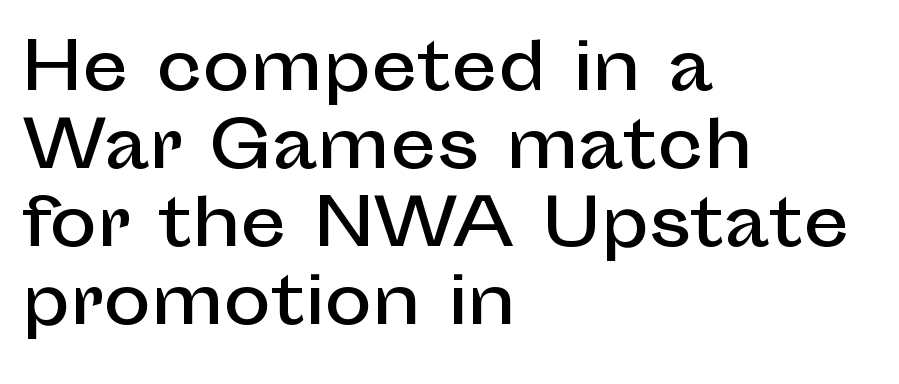
The image shows 64 px sans-serif type, upright; set left-aligned, line spacing 1.22x, normal letter spacing, not underlined; low stroke contrast and a medium x-height.
